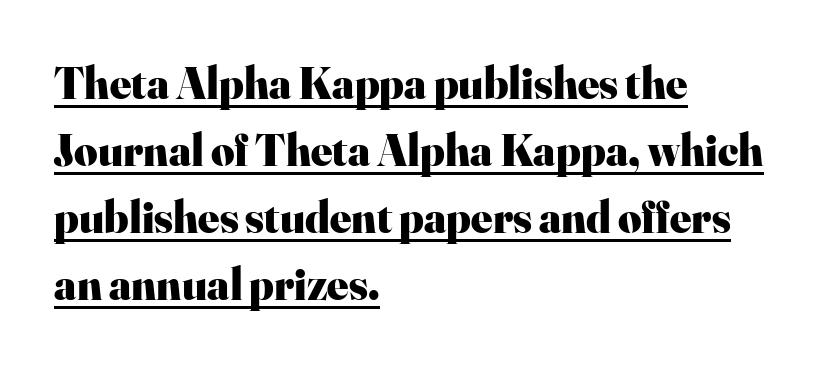
The text was rendered using a seriffed face with decorative stroke endings. If you drew a line through each stem, it would be perfectly vertical. Looks like regular typesetting: each glyph gets only the width it needs. Normally led — the rows are evenly, conventionally spaced.
